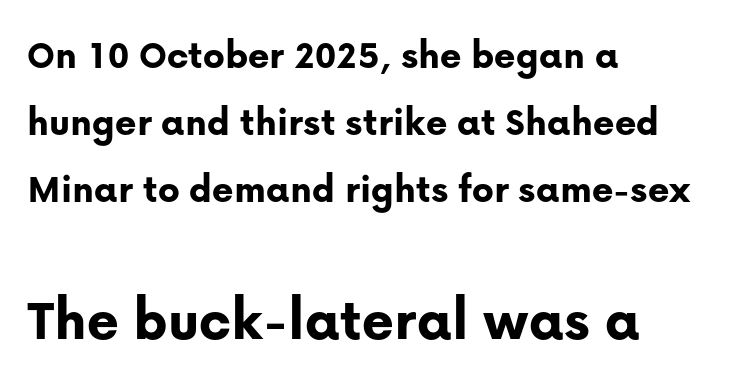
Q: Is the text bold? A: Yes.
Q: Is the text italic (slanted)? A: No, it is upright.
Q: Is the typeface a serif or a sans-serif typeface? A: Sans-serif.
Q: Is the text underlined? A: No.
Q: How is the paragraph aligned? A: Left-aligned.
Q: Is the spacing between letters normal or unusually wide? A: Normal.
Q: Is the spacing between lines tight, normal or loose? A: Normal.
Q: Which block of text is set in a larger size, the first (top) or the second (bottom)? A: The second (bottom) one.
Q: Width (condensed, normal, or wide)? A: Normal.
Q: Stroke contrast? A: Low.
Q: x-height? A: Medium.
Q: Monospaced? A: No.
